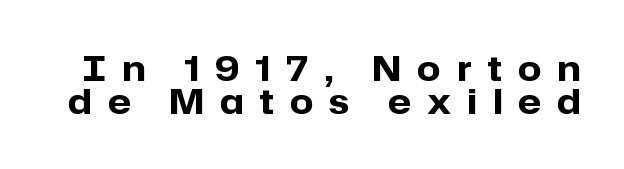
Heavy-handed strokes throughout: this text is bold. This rendering widens character spacing well past its baseline value. The designer dialed line spacing down below the default. Only glyphs here, with clear space below each row.
